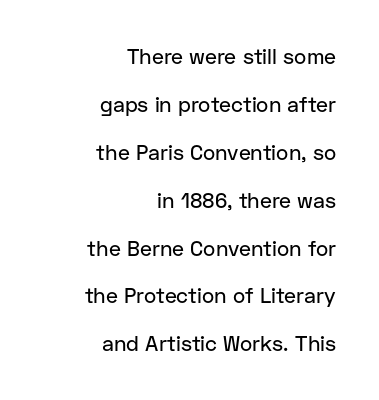
{"italic": "no", "underline": "no", "align": "right", "line_spacing": "loose", "line_spacing_ratio": 2.28, "letter_spacing": "normal", "letter_spacing_em": 0.0, "glyph_px": 21}
